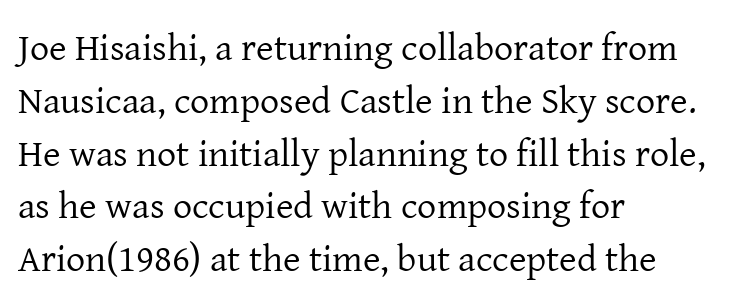
Regarding leading, the lines here are spaced in the standard way. Italic? Not at all — the glyphs are vertical. The lines are quadded left. Tracking value appears to be zero — textbook default spacing. Underline: absent.
